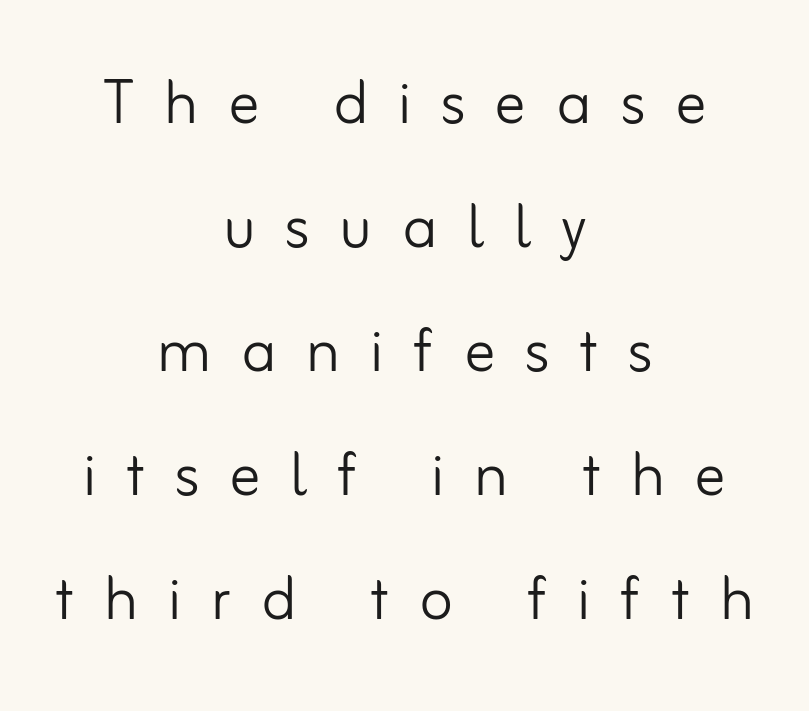
The space between consecutive lines is moderate. Each letter keeps its own natural width here, so spacing adapts to shape. Decoration check: the copy has no underline. The passage shown is typeset with a sans-serif family. Quick note: not italic, upright. A light-to-regular cut is what we see here.
